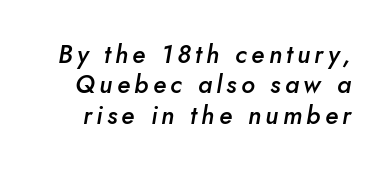
{"italic": "yes", "lean": "right", "slant_degrees": 10, "bold": "semi", "underline": "no", "line_spacing_ratio": 1.22, "glyph_px": 25}
